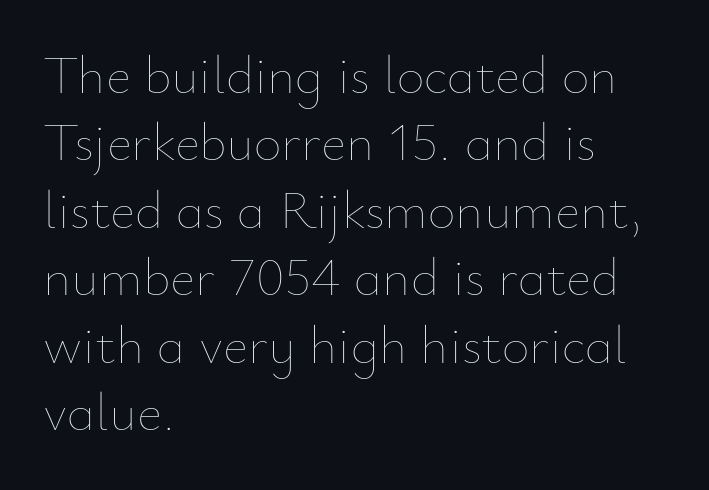
The image shows 54 px thin type, upright; set left-aligned, normal line spacing (1.25x), normal letter spacing, not underlined; low stroke contrast and a small x-height.
